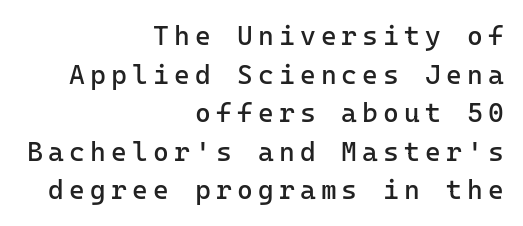
The image shows 27 px text type, upright; set right-aligned, normal line spacing (1.43x), not underlined.
